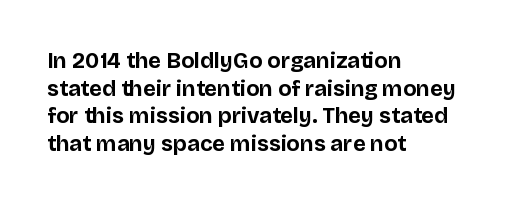
Q: Is the text bold? A: Yes.
Q: Is the text italic (slanted)? A: No, it is upright.
Q: Is the text underlined? A: No.
Q: How is the paragraph aligned? A: Left-aligned.
Q: Is the spacing between letters normal or unusually wide? A: Normal.
Q: Is the spacing between lines tight, normal or loose? A: Normal.
